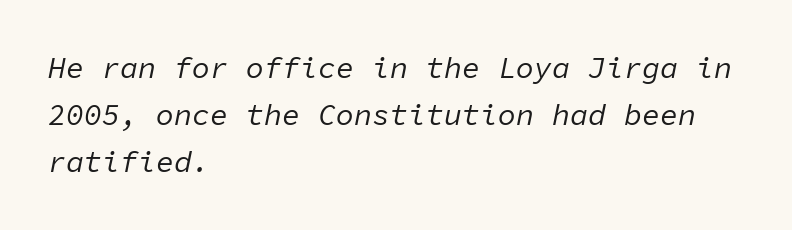
{"italic": "yes", "lean": "right", "slant_degrees": 11, "bold": "no", "weight": "regular", "width": "normal", "stroke_contrast": "low", "x_height": "medium", "monospaced": "yes", "underline": "no", "align": "left", "line_spacing": "normal", "line_spacing_ratio": 1.57, "letter_spacing": "normal", "letter_spacing_em": 0.0, "glyph_px": 30}
